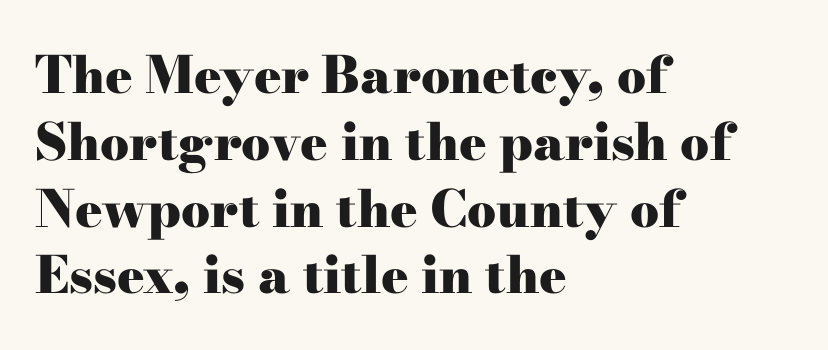
The image shows 51 px heavy, wide serif type, upright; set left-aligned, normal line spacing (1.31x), normal letter spacing, not underlined; high stroke contrast and a small x-height.
